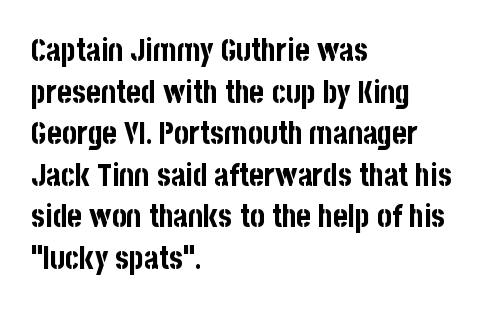
Q: Is the text bold? A: Yes.
Q: Is the text italic (slanted)? A: No, it is upright.
Q: Is the typeface a serif or a sans-serif typeface? A: Sans-serif.
Q: Is the text underlined? A: No.
Q: How is the paragraph aligned? A: Left-aligned.
Q: Is the spacing between letters normal or unusually wide? A: Normal.
Q: Is the spacing between lines tight, normal or loose? A: Normal.
Q: Width (condensed, normal, or wide)? A: Condensed.
Q: Stroke contrast? A: Low.
Q: x-height? A: Large.
Q: Monospaced? A: No.
